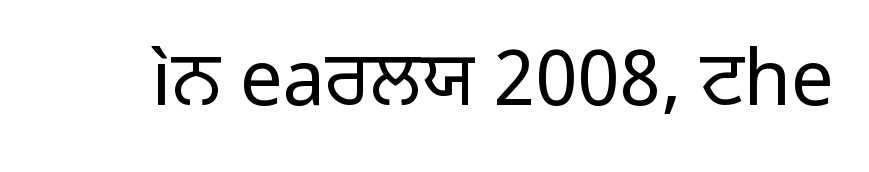
Q: Is the text bold? A: No.
Q: Is the text italic (slanted)? A: No, it is upright.
Q: Is the typeface a serif or a sans-serif typeface? A: Sans-serif.
Q: Is the text underlined? A: No.
Q: Is the spacing between letters normal or unusually wide? A: Normal.
Q: Width (condensed, normal, or wide)? A: Normal.
Q: Stroke contrast? A: Low.
Q: x-height? A: Medium.
Q: Monospaced? A: No.
